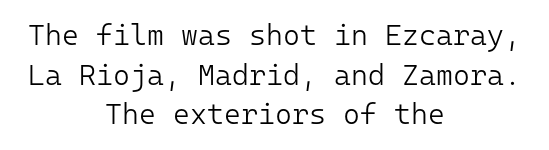
Q: Is the text bold? A: No.
Q: Is the text italic (slanted)? A: No, it is upright.
Q: Is the typeface a serif or a sans-serif typeface? A: Sans-serif.
Q: Is the text underlined? A: No.
Q: How is the paragraph aligned? A: Centered.
Q: Is the spacing between letters normal or unusually wide? A: Normal.
Q: Is the spacing between lines tight, normal or loose? A: Normal.
Q: Width (condensed, normal, or wide)? A: Normal.
Q: Stroke contrast? A: Low.
Q: x-height? A: Medium.
Q: Monospaced? A: Yes.
